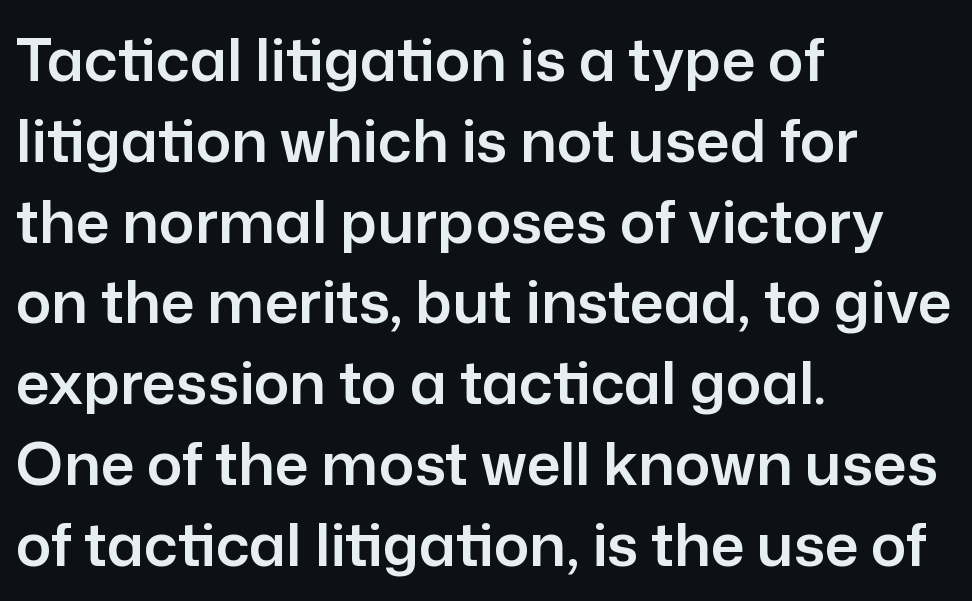
{"serif": "no", "italic": "no", "width": "normal", "stroke_contrast": "low", "x_height": "medium", "monospaced": "no", "underline": "no", "align": "left", "line_spacing": "normal", "line_spacing_ratio": 1.37, "letter_spacing": "normal", "letter_spacing_em": 0.0, "glyph_px": 59}
